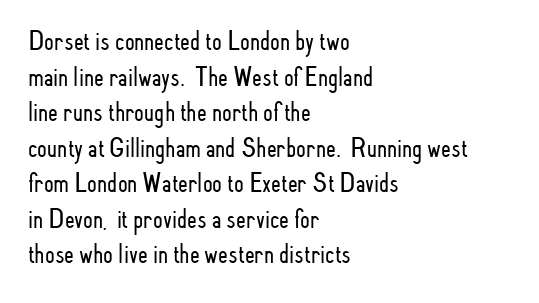
{"serif": "no", "italic": "no", "bold": "no", "weight": "light", "width": "condensed", "stroke_contrast": "low", "x_height": "small", "monospaced": "no", "underline": "no", "align": "left", "line_spacing": "normal", "line_spacing_ratio": 1.27, "letter_spacing": "normal", "letter_spacing_em": 0.0, "glyph_px": 28}
